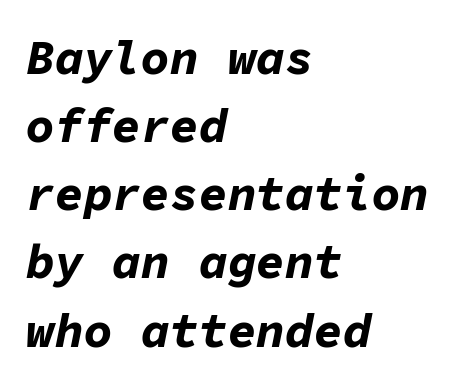
The passage is arranged the way most books set body copy — flush left. Does the weight exceed regular? Yes, all the way to bold. Students, note that the glyphs here touch the page at normal intervals. Vertical spacing — default. You can tell it's italic because the verticals aren't actually vertical.
